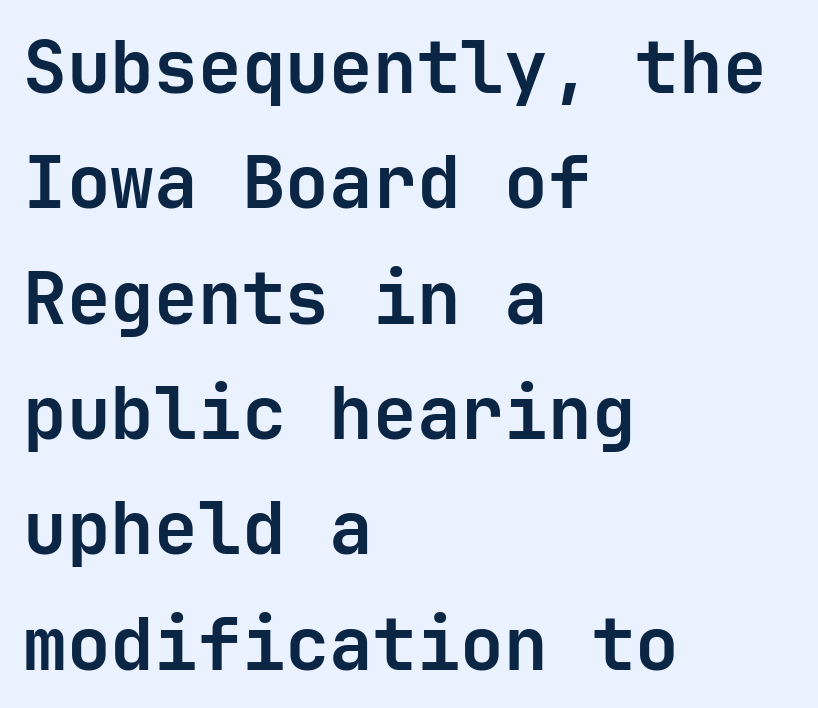
Only glyphs here, with clear space below each row. The passage shown is typeset with a sans-serif family. Typographic density is high because the face is bold. Does extra space separate the letters? No, they use regular spacing. Each line starts at the same left margin while the right side varies.
